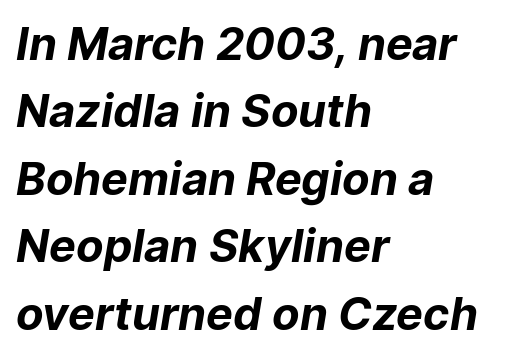
Q: Is the text bold? A: Yes.
Q: Is the typeface a serif or a sans-serif typeface? A: Sans-serif.
Q: Is the text underlined? A: No.
Q: How is the paragraph aligned? A: Left-aligned.
Q: Is the spacing between letters normal or unusually wide? A: Normal.
Q: Is the spacing between lines tight, normal or loose? A: Normal.
Q: Width (condensed, normal, or wide)? A: Normal.
Q: Stroke contrast? A: Low.
Q: x-height? A: Medium.
Q: Monospaced? A: No.
